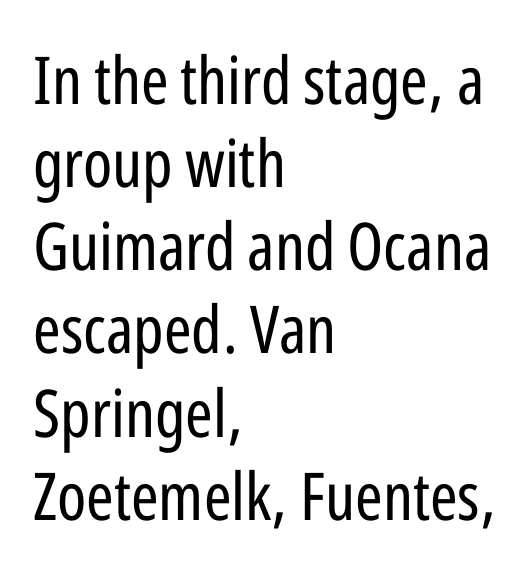
{"serif": "no", "italic": "no", "bold": "no", "weight": "regular", "width": "condensed", "stroke_contrast": "low", "x_height": "medium", "monospaced": "no", "underline": "no", "align": "left", "line_spacing": "normal", "line_spacing_ratio": 1.26, "letter_spacing": "normal", "letter_spacing_em": 0.0, "glyph_px": 66}
